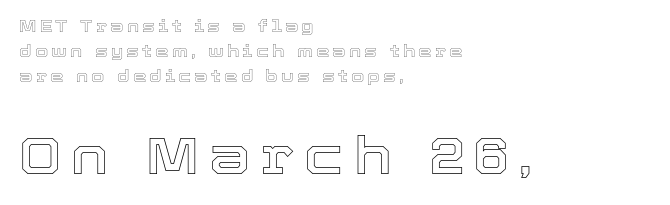
This sample keeps an unexceptional amount of space between lines. Is the lower block the larger one? Yes — the lower block carries the bigger type. Each line starts at the same left margin while the right side varies. When letters stand straight like this, we call the style roman or upright. The rendering uses natural spacing where letterforms have individual widths.
